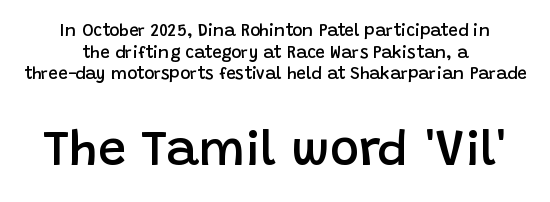
{"serif": "no", "italic": "no", "bold": "semi", "weight": "semibold", "width": "normal", "stroke_contrast": "low", "x_height": "large", "monospaced": "no", "underline": "no", "align": "center", "line_spacing": "normal", "line_spacing_ratio": 1.27, "letter_spacing": "normal", "letter_spacing_em": 0.0, "larger_block": "second", "size_ratio": 2.94, "glyph_px": 50}
